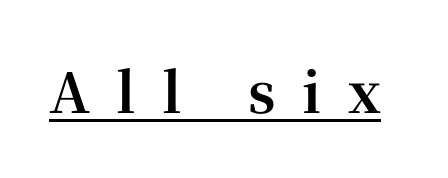
{"serif": "yes", "italic": "no", "bold": "yes", "weight": "bold", "width": "normal", "stroke_contrast": "high", "x_height": "medium", "monospaced": "no", "underline": "yes", "letter_spacing": "wide", "letter_spacing_em": 0.48, "glyph_px": 55}
